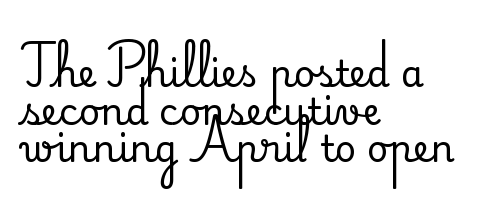
The image shows 37 px serif type, upright; set left-aligned, tight line spacing (1.02x), normal letter spacing, not underlined; medium stroke contrast and a small x-height.
